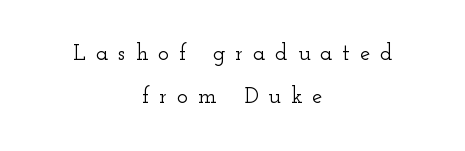
Q: Is the text italic (slanted)? A: No, it is upright.
Q: Is the text underlined? A: No.
Q: How is the paragraph aligned? A: Centered.
Q: Is the spacing between letters normal or unusually wide? A: Unusually wide.
